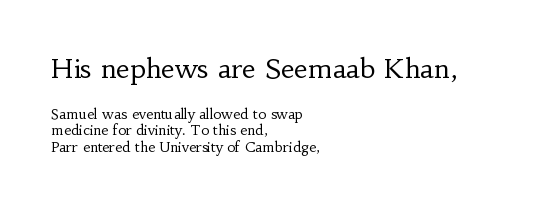
The image shows 27 px text type, upright; set left-aligned, line spacing 1.19x, normal letter spacing, not underlined; the first (top) block is 1.93x larger.
